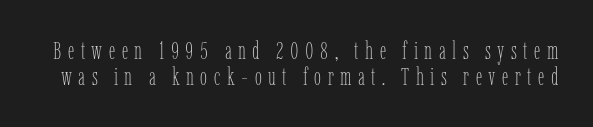
The lettering stays uniformly vertical, giving the passage a roman look. Only glyphs here, with clear space below each row. Each word looks stretched out because of the extra space between its letters. Heaviness? Minimal to ordinary, like unemphasized prose. The lines are packed closely together with very little leading.
